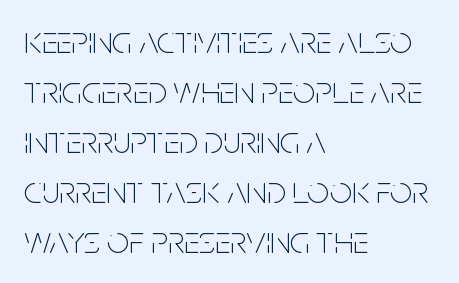
{"serif": "no", "italic": "no", "bold": "no", "weight": "thin", "width": "condensed", "stroke_contrast": "low", "x_height": "large", "monospaced": "no", "underline": "no", "align": "left", "line_spacing": "normal", "line_spacing_ratio": 1.28, "letter_spacing": "normal", "letter_spacing_em": 0.0, "glyph_px": 39}
